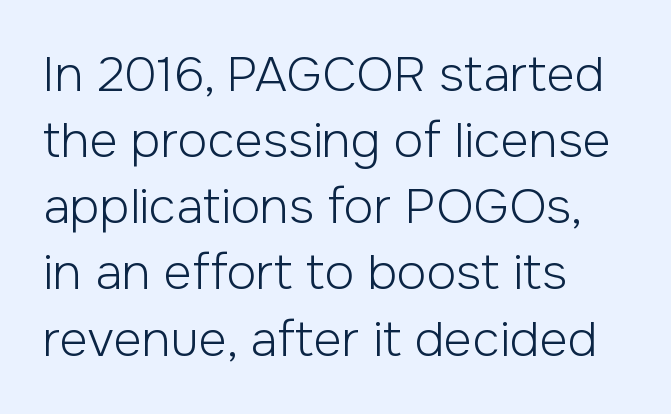
The image shows 49 px light sans-serif type, upright; set left-aligned, normal line spacing (1.35x), normal letter spacing, not underlined; low stroke contrast and a medium x-height.
